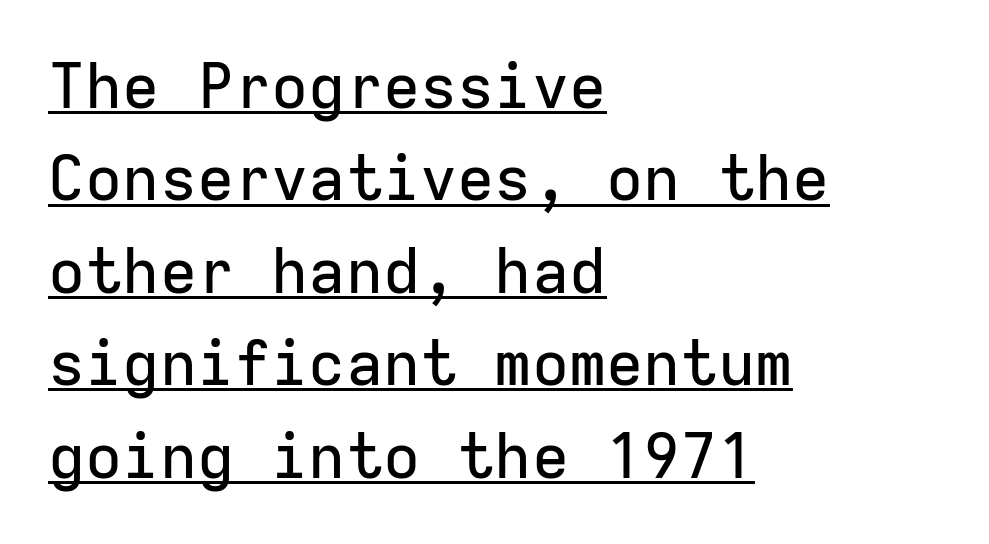
The image shows 62 px sans-serif type, upright, monospaced; set left-aligned, normal line spacing (1.49x), normal letter spacing, underlined; low stroke contrast and a medium x-height.
